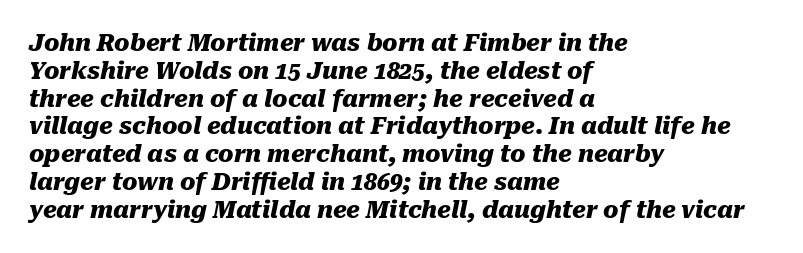
Clear beneath every line of the passage. Posture: slanted. These lines keep a tight, regular rhythm from letter to letter. The setting favours the left margin, as ordinary paragraphs usually do. Heavy-handed strokes throughout: this text is bold.
